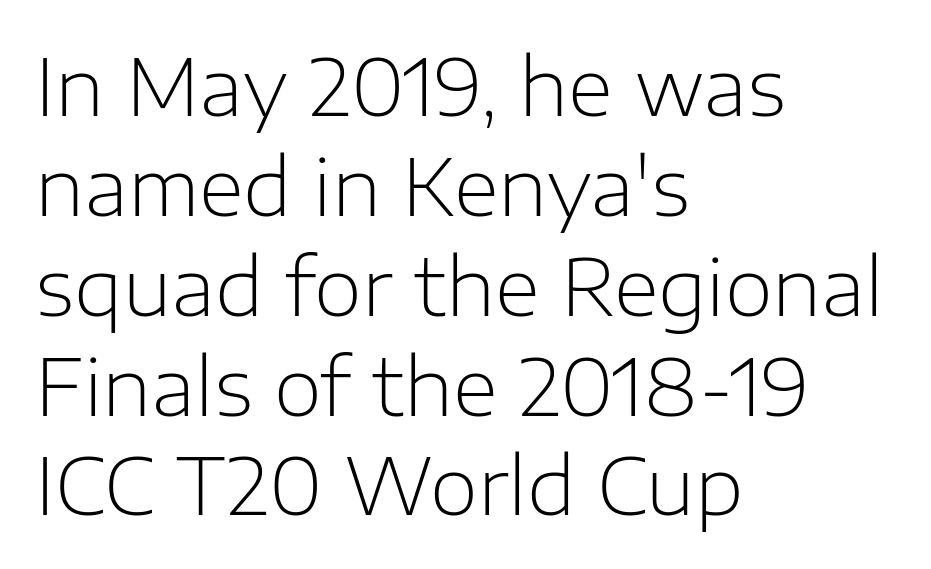
The image shows 78 px light sans-serif type, upright; set left-aligned, normal line spacing (1.28x), normal letter spacing, not underlined; low stroke contrast and a medium x-height.
